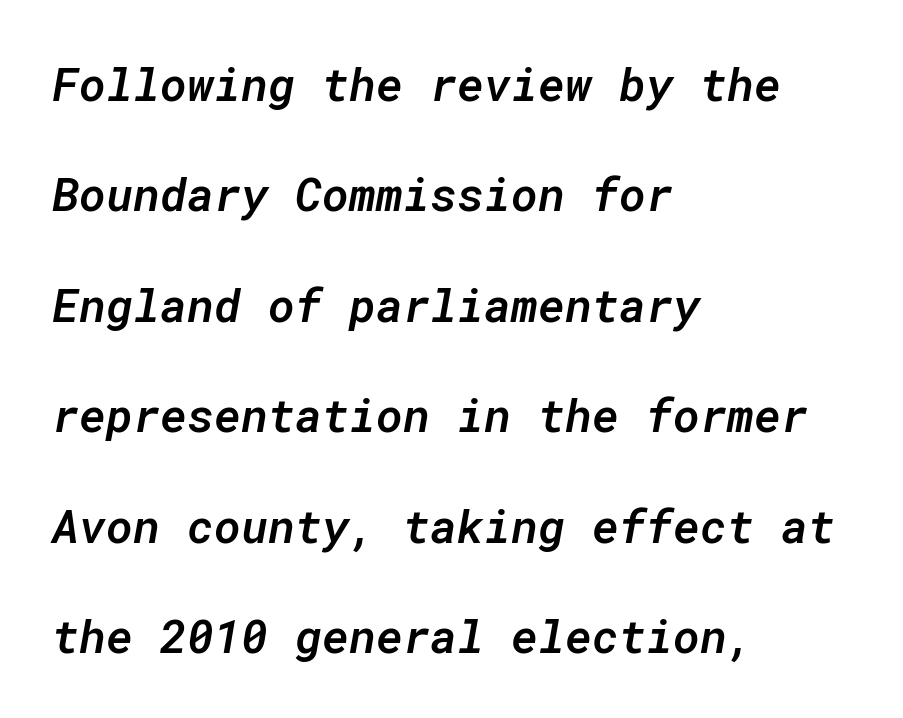
{"italic": "yes", "lean": "right", "slant_degrees": 10, "bold": "semi", "weight": "semibold", "width": "normal", "stroke_contrast": "low", "x_height": "medium", "monospaced": "yes", "underline": "no", "align": "left", "line_spacing": "loose", "line_spacing_ratio": 2.4, "letter_spacing": "normal", "letter_spacing_em": 0.0, "glyph_px": 46}
